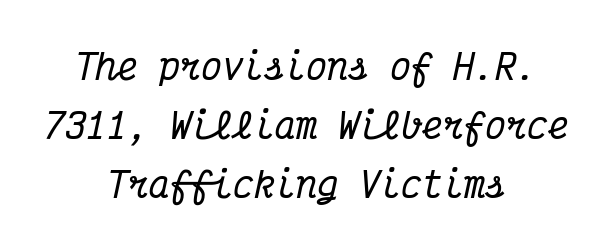
Spacing between characters is what you'd get straight out of the box. Italic: yes, the glyphs are oblique. Clear beneath every line of the passage. To sum up the face: it has serifs. Every row of glyphs is offset so its center matches the block's center. This sample keeps an unexceptional amount of space between lines.
